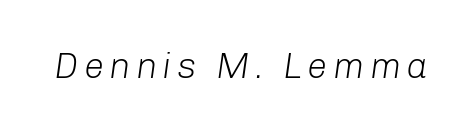
{"italic": "yes", "lean": "right", "slant_degrees": 8, "bold": "no", "weight": "light", "width": "normal", "stroke_contrast": "low", "x_height": "medium", "monospaced": "no", "underline": "no", "glyph_px": 36}
